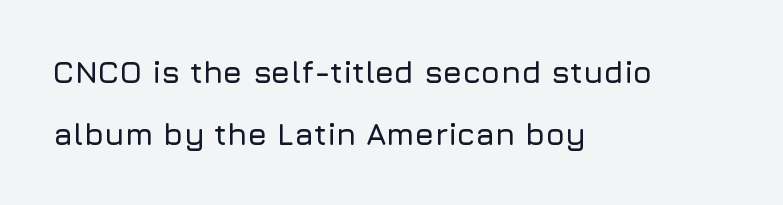
Descender tails drop into unmarked territory. How would I describe the line gaps? Wide and relaxed. The axis of the letterforms is exactly vertical. In terms of letterspacing, this is plain default setting. Here the designer chose a conventional face with non-uniform glyph widths.
